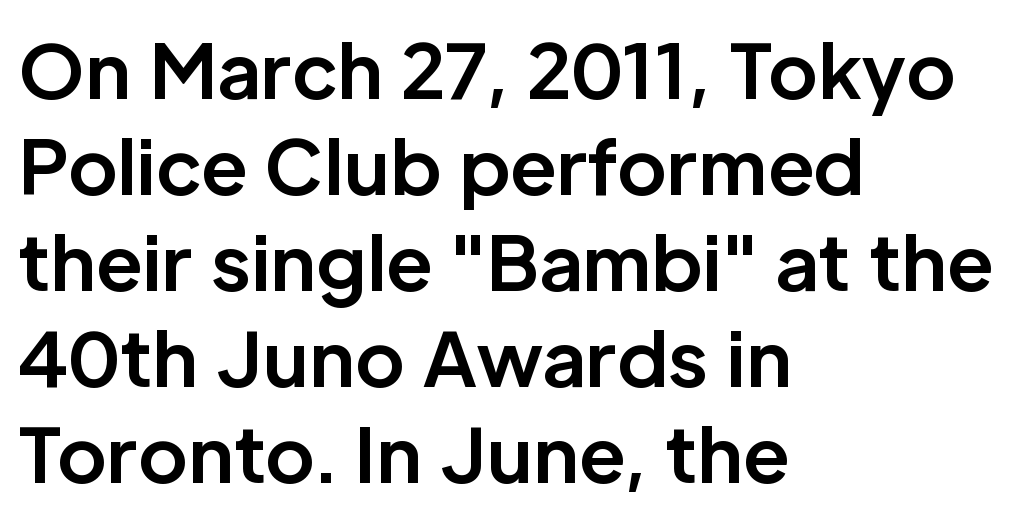
The image shows 75 px bold sans-serif type, upright; set left-aligned, normal line spacing (1.28x), normal letter spacing, not underlined; low stroke contrast and a medium x-height.
